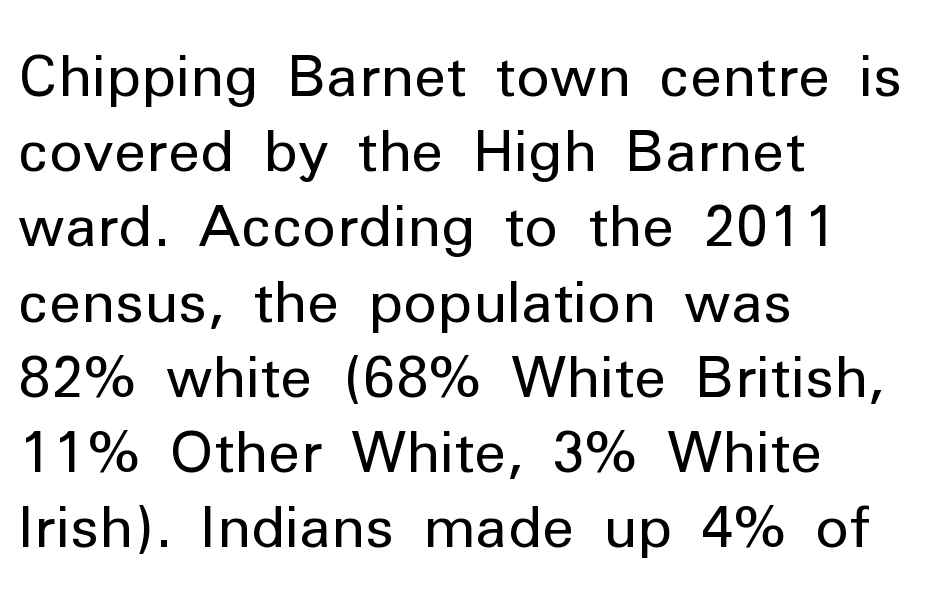
Q: Is the text bold? A: No.
Q: Is the text italic (slanted)? A: No, it is upright.
Q: Is the typeface a serif or a sans-serif typeface? A: Sans-serif.
Q: Is the text underlined? A: No.
Q: How is the paragraph aligned? A: Left-aligned.
Q: Is the spacing between letters normal or unusually wide? A: Normal.
Q: Is the spacing between lines tight, normal or loose? A: Normal.
Q: Width (condensed, normal, or wide)? A: Normal.
Q: Stroke contrast? A: Low.
Q: x-height? A: Medium.
Q: Monospaced? A: No.
